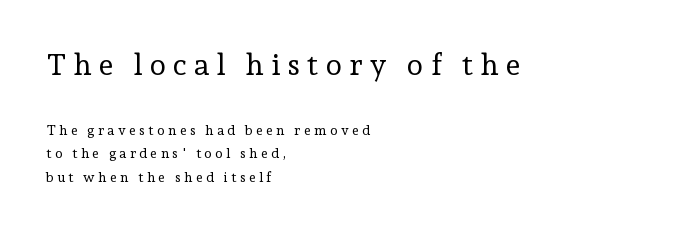
The face looks like a standard text weight, possibly lighter. Tracking value appears strongly positive — letters spread wide. The face used here is proportionally spaced, like ordinary book or web type. Whoever set this made the first block the dominant, larger element. Posture: vertical.
